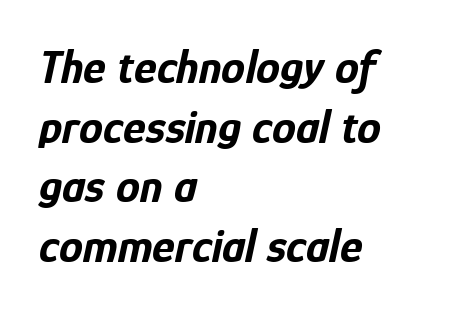
{"italic": "yes", "lean": "right", "slant_degrees": 12, "bold": "yes", "weight": "bold", "width": "condensed", "stroke_contrast": "low", "x_height": "medium", "monospaced": "no", "underline": "no", "align": "left", "line_spacing_ratio": 1.24, "letter_spacing": "normal", "letter_spacing_em": 0.0, "glyph_px": 48}
